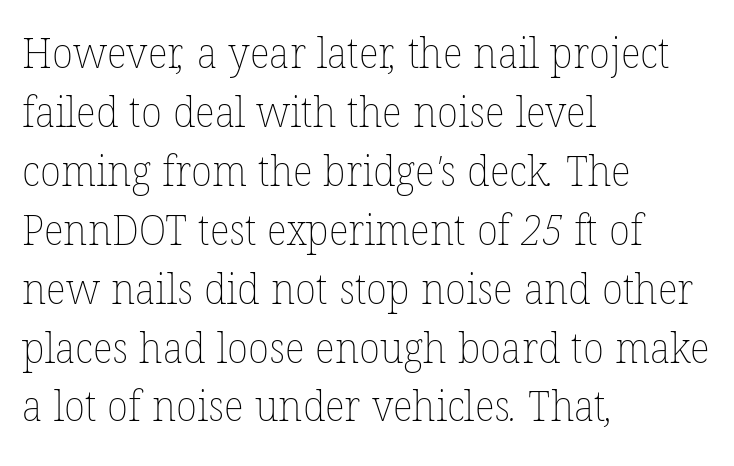
Q: Is the text bold? A: No.
Q: Is the text underlined? A: No.
Q: How is the paragraph aligned? A: Left-aligned.
Q: Is the spacing between letters normal or unusually wide? A: Normal.
Q: Is the spacing between lines tight, normal or loose? A: Normal.
Q: Width (condensed, normal, or wide)? A: Normal.
Q: Stroke contrast? A: Low.
Q: x-height? A: Medium.
Q: Monospaced? A: No.
